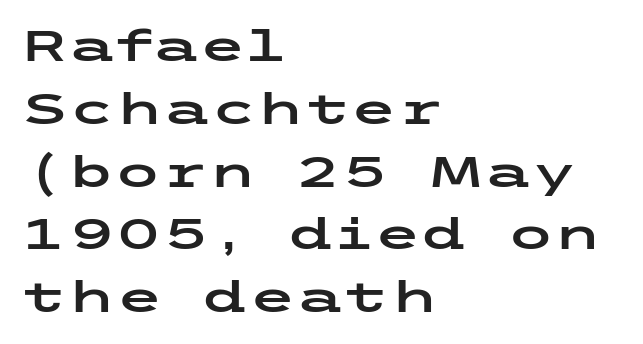
Q: Is the text italic (slanted)? A: No, it is upright.
Q: Is the typeface a serif or a sans-serif typeface? A: Sans-serif.
Q: Is the text underlined? A: No.
Q: How is the paragraph aligned? A: Left-aligned.
Q: Is the spacing between letters normal or unusually wide? A: Normal.
Q: Is the spacing between lines tight, normal or loose? A: Normal.
Q: Width (condensed, normal, or wide)? A: Wide.
Q: Stroke contrast? A: Low.
Q: x-height? A: Medium.
